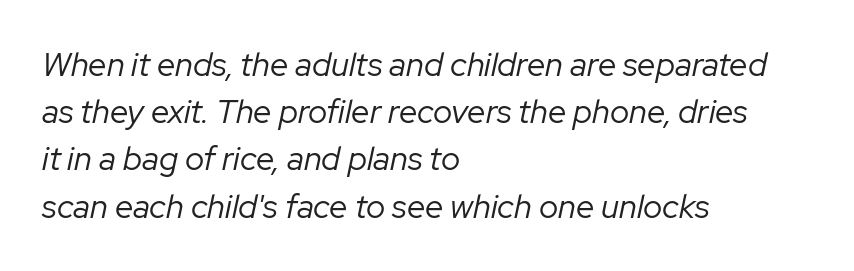
{"italic": "yes", "lean": "right", "slant_degrees": 12, "bold": "no", "weight": "regular", "width": "normal", "stroke_contrast": "low", "x_height": "medium", "monospaced": "no", "underline": "no", "align": "left", "line_spacing": "normal", "line_spacing_ratio": 1.43, "letter_spacing": "normal", "letter_spacing_em": 0.0, "glyph_px": 33}
